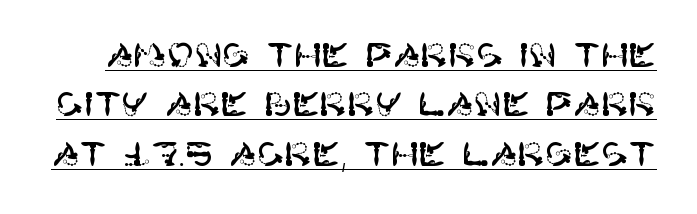
{"serif": "no", "italic": "no", "width": "normal", "stroke_contrast": "high", "x_height": "large", "underline": "yes", "line_spacing": "normal", "line_spacing_ratio": 1.5, "letter_spacing": "normal", "letter_spacing_em": 0.0, "glyph_px": 33}
